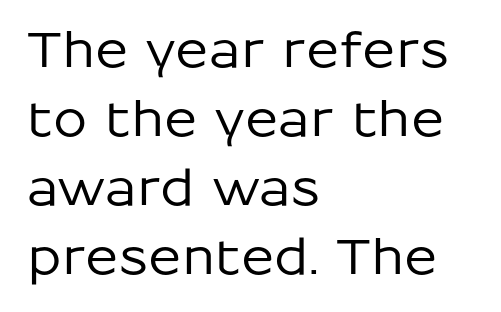
The paragraph shown leans on its left margin. Beneath every word, the page is bare. This is the regular roman posture of the typeface. Students, observe: this is what conventionally led text looks like. A typesetter would call this zero additional tracking.
